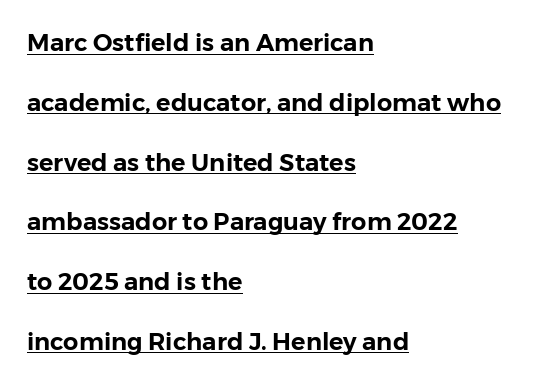
{"italic": "no", "underline": "yes", "align": "left", "line_spacing": "loose", "line_spacing_ratio": 2.49, "letter_spacing": "normal", "letter_spacing_em": 0.0, "glyph_px": 24}
